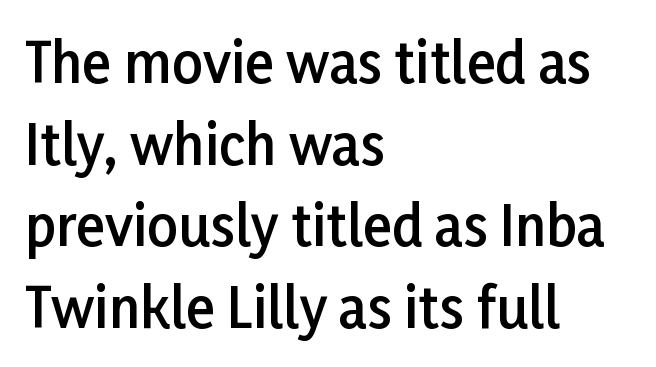
The image shows 54 px semibold sans-serif type, upright; set left-aligned, normal line spacing (1.51x), normal letter spacing, not underlined; low stroke contrast and a medium x-height.
